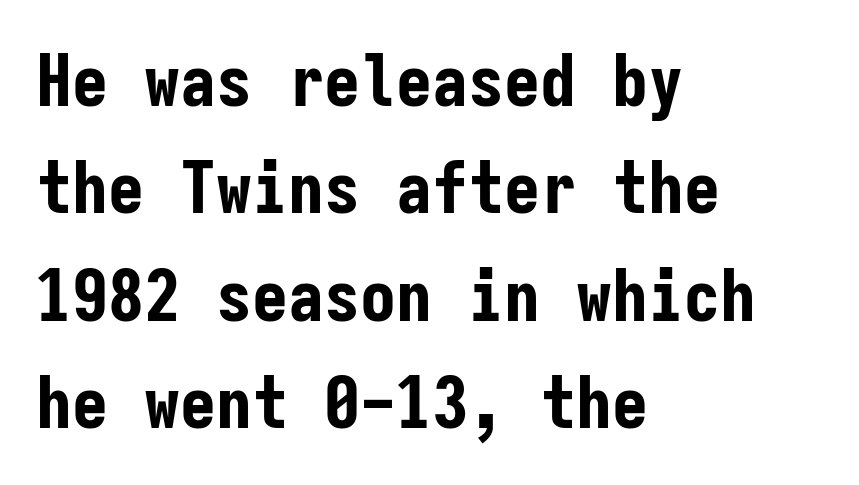
Thick stems and heavy bowls — unmistakably bold. How would I describe the line gaps? Plain and ordinary. The lettering stays uniformly vertical, giving the passage a roman look. Are there feet on the stems? There aren't — it's a sans. In terms of letterspacing, this is plain default setting. Compared with a centered layout, this one pins lines to the left instead.
